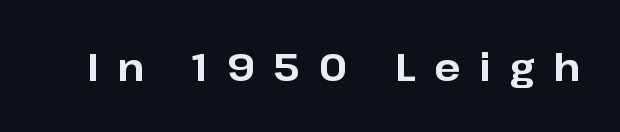
{"serif": "no", "italic": "no", "bold": "yes", "weight": "bold", "width": "normal", "stroke_contrast": "low", "x_height": "medium", "monospaced": "no", "underline": "no", "letter_spacing": "wide", "letter_spacing_em": 0.5, "glyph_px": 38}
